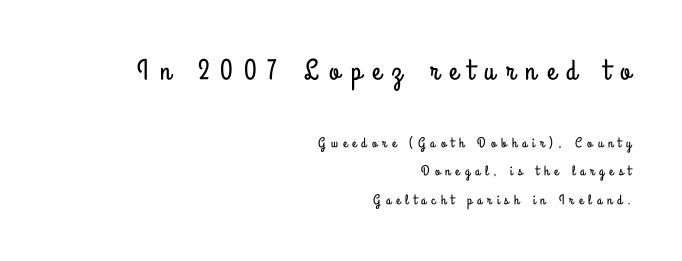
The text was rendered using a sans face with plain stroke endings. Varying glyph widths throughout — classic text-font behaviour. Letters rest on an invisible, unmarked baseline. The face used here is rendered with a markedly widened letterfit. A typesetter would mark this as roman, not italic. Rows of type keep a wide berth in the vertical direction.
